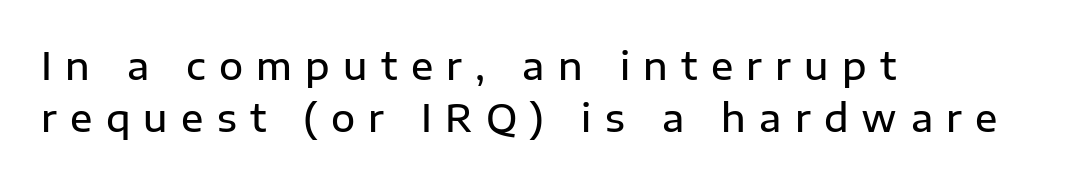
{"serif": "no", "italic": "no", "bold": "semi", "weight": "semibold", "width": "normal", "stroke_contrast": "low", "x_height": "medium", "monospaced": "no", "underline": "no", "align": "left", "line_spacing": "normal", "line_spacing_ratio": 1.41, "letter_spacing": "wide", "letter_spacing_em": 0.36, "glyph_px": 37}
